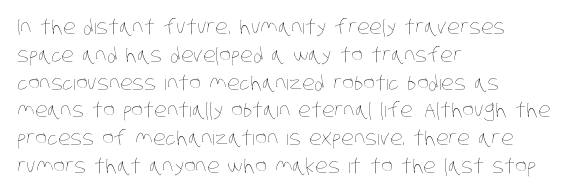
The image shows 20 px text type; set left-aligned, normal line spacing (1.39x), normal letter spacing, not underlined.
